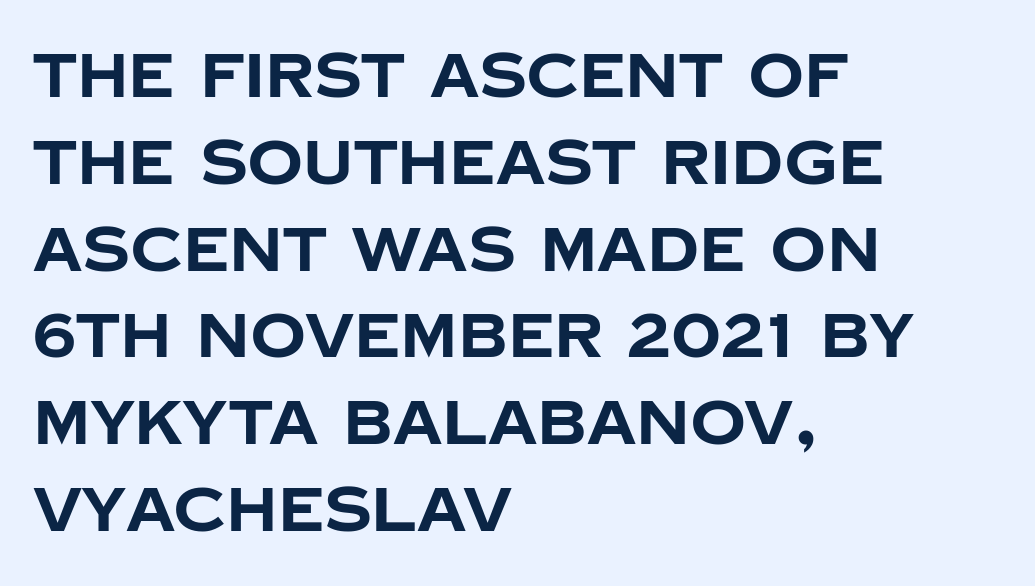
The image shows 62 px bold sans-serif type, upright; set left-aligned, normal line spacing (1.4x), normal letter spacing, not underlined; low stroke contrast and a large x-height.
